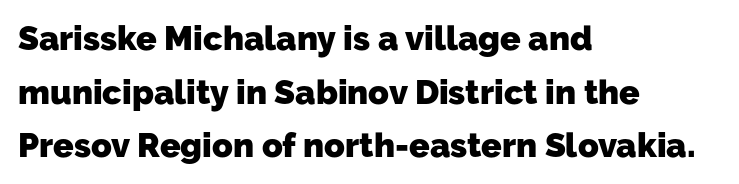
Q: Is the text bold? A: Yes.
Q: Is the typeface a serif or a sans-serif typeface? A: Sans-serif.
Q: Is the text underlined? A: No.
Q: How is the paragraph aligned? A: Left-aligned.
Q: Is the spacing between letters normal or unusually wide? A: Normal.
Q: Is the spacing between lines tight, normal or loose? A: Normal.
Q: Width (condensed, normal, or wide)? A: Normal.
Q: Stroke contrast? A: Low.
Q: x-height? A: Medium.
Q: Monospaced? A: No.
